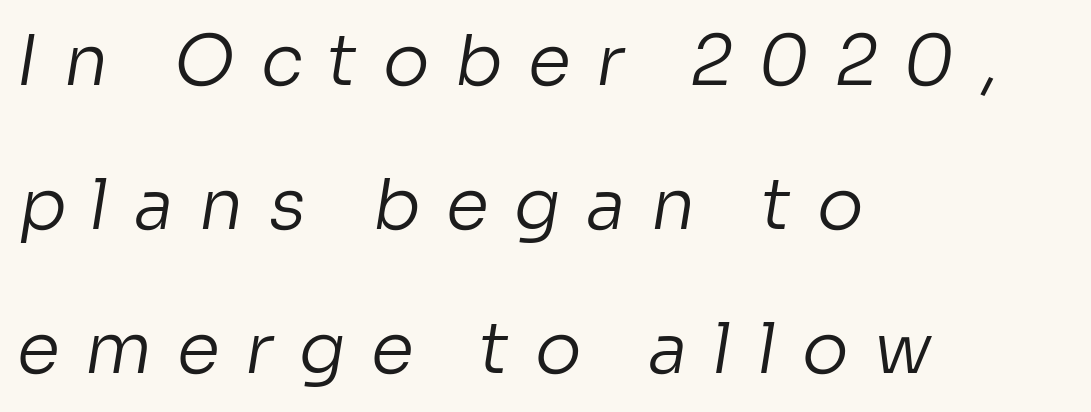
{"serif": "no", "bold": "no", "weight": "regular", "width": "normal", "stroke_contrast": "low", "x_height": "medium", "monospaced": "no", "underline": "no", "align": "left", "line_spacing": "loose", "line_spacing_ratio": 2.06, "letter_spacing": "wide", "letter_spacing_em": 0.36, "glyph_px": 70}
